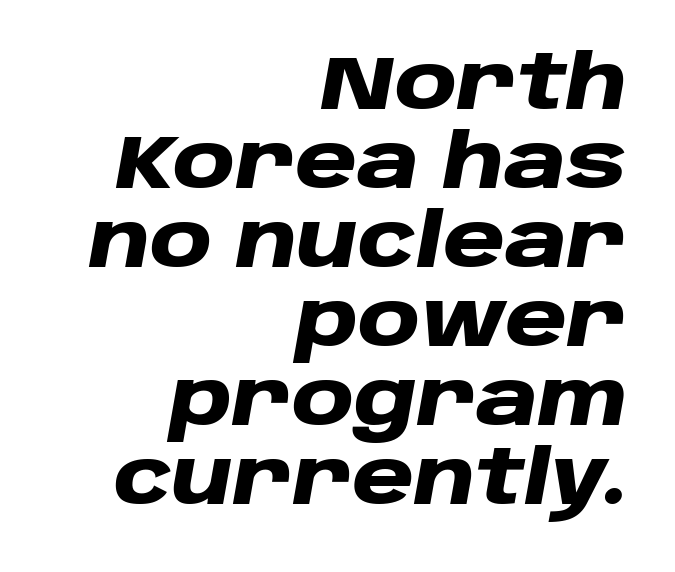
Its strokes are broad and dark, the hallmark of bold type. Inter-character spacing is left at the font's built-in metrics. The passage shown is typed in a proportional face where columns would drift. Posture: slanted. Only glyphs here, with clear space below each row.
